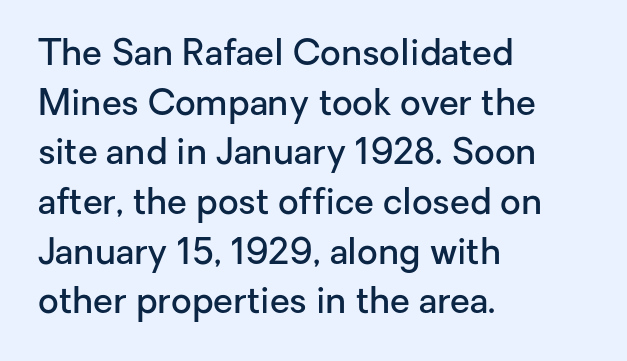
{"serif": "no", "italic": "no", "bold": "semi", "weight": "semibold", "width": "normal", "stroke_contrast": "low", "x_height": "medium", "monospaced": "no", "underline": "no", "align": "left", "line_spacing": "normal", "line_spacing_ratio": 1.38, "letter_spacing": "normal", "letter_spacing_em": 0.0, "glyph_px": 36}
